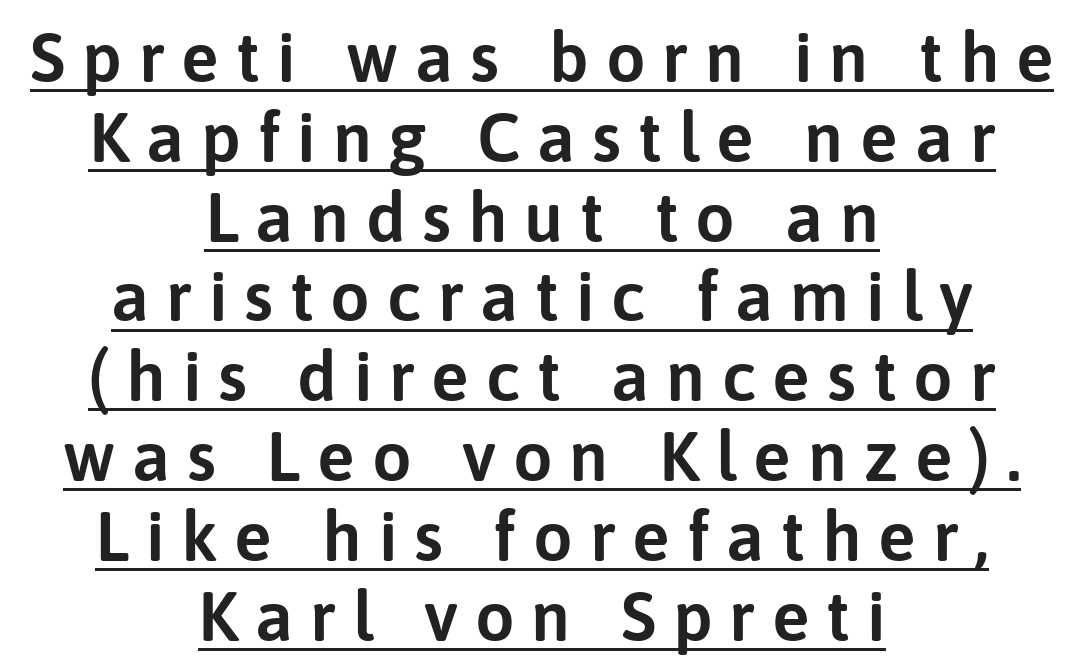
Q: Is the text italic (slanted)? A: No, it is upright.
Q: Is the typeface a serif or a sans-serif typeface? A: Sans-serif.
Q: Is the text underlined? A: Yes.
Q: How is the paragraph aligned? A: Centered.
Q: Is the spacing between letters normal or unusually wide? A: Unusually wide.
Q: Is the spacing between lines tight, normal or loose? A: Tight.
Q: Width (condensed, normal, or wide)? A: Normal.
Q: Stroke contrast? A: Low.
Q: x-height? A: Medium.
Q: Monospaced? A: No.
